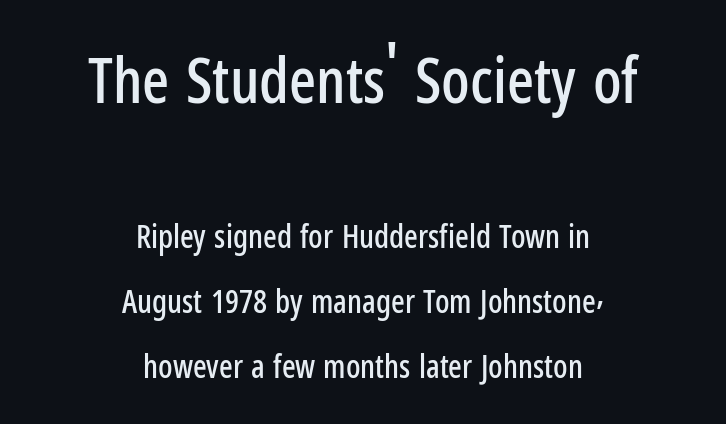
The image shows 63 px condensed sans-serif type, upright; set centered, loose line spacing (2.03x), normal letter spacing, not underlined; the first (top) block is 1.97x larger; low stroke contrast and a medium x-height.
